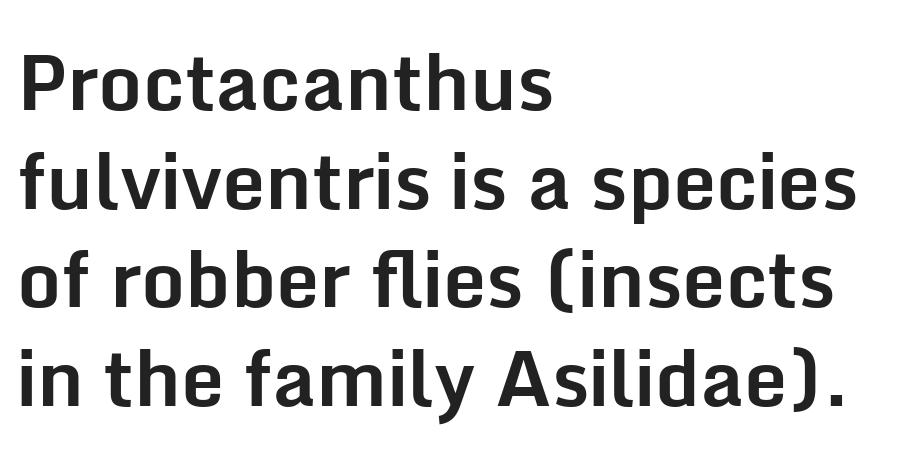
{"serif": "no", "italic": "no", "bold": "yes", "weight": "bold", "width": "normal", "stroke_contrast": "low", "x_height": "medium", "monospaced": "no", "underline": "no", "align": "left", "line_spacing": "normal", "line_spacing_ratio": 1.28, "letter_spacing": "normal", "letter_spacing_em": 0.0, "glyph_px": 77}
